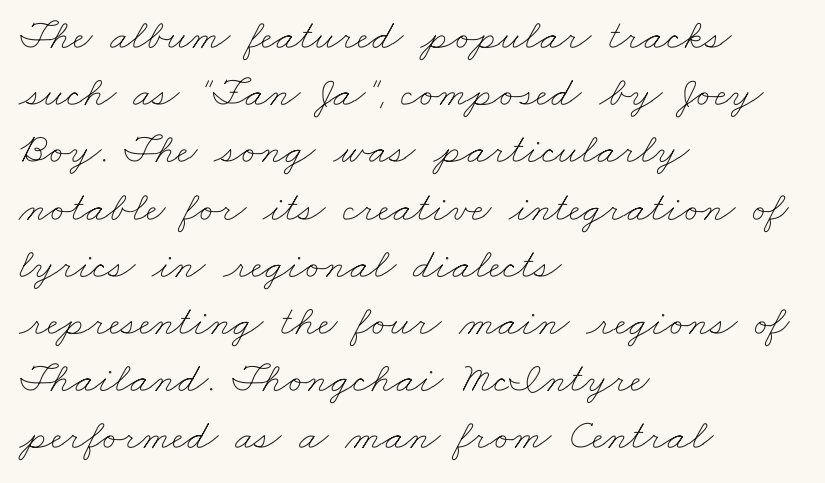
The image shows 43 px thin, wide type; set left-aligned, normal line spacing (1.33x), normal letter spacing, not underlined; low stroke contrast and a small x-height.
